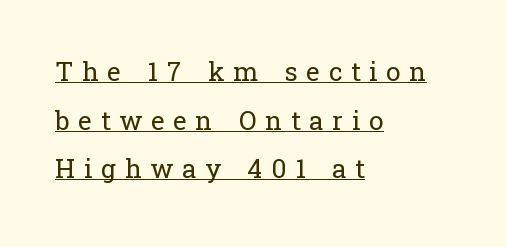
Q: Is the text bold? A: No.
Q: Is the text italic (slanted)? A: No, it is upright.
Q: Is the text underlined? A: Yes.
Q: How is the paragraph aligned? A: Left-aligned.
Q: Is the spacing between letters normal or unusually wide? A: Unusually wide.
